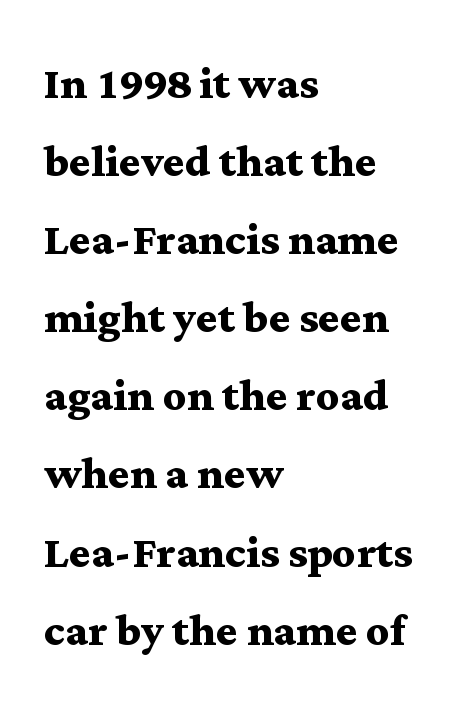
Character widths vary here, with narrow letters taking less room than wide ones. This sample uses an upright cut, with every glyph sitting square on the baseline. Yep, those are serifs on the letters. The string is rendered with underlining switched off. Is there much room between lines? A standard amount, neither cramped nor airy. Line beginnings align vertically; line endings do not.
